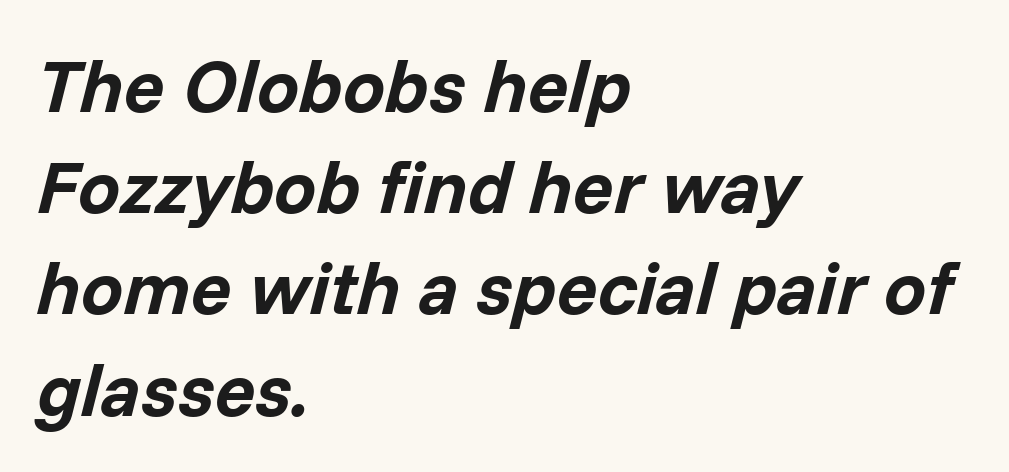
Q: Is the text bold? A: Yes.
Q: Is the text italic (slanted)? A: Yes, it leans right by about 14 degrees.
Q: Is the text underlined? A: No.
Q: How is the paragraph aligned? A: Left-aligned.
Q: Is the spacing between letters normal or unusually wide? A: Normal.
Q: Is the spacing between lines tight, normal or loose? A: Normal.
Q: Width (condensed, normal, or wide)? A: Normal.
Q: Stroke contrast? A: Low.
Q: x-height? A: Medium.
Q: Monospaced? A: No.
